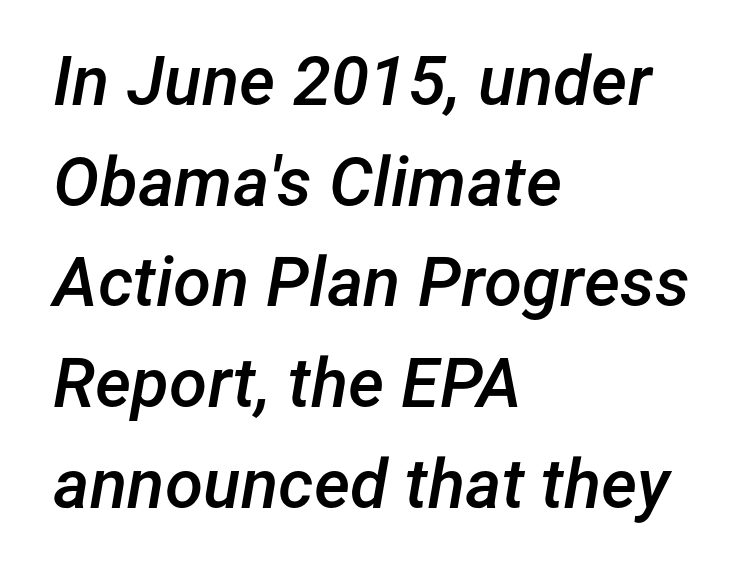
Q: Is the text bold? A: Semi-bold.
Q: Is the text italic (slanted)? A: Yes, it leans right by about 12 degrees.
Q: Is the text underlined? A: No.
Q: How is the paragraph aligned? A: Left-aligned.
Q: Is the spacing between letters normal or unusually wide? A: Normal.
Q: Is the spacing between lines tight, normal or loose? A: Normal.
Q: Width (condensed, normal, or wide)? A: Normal.
Q: Stroke contrast? A: Low.
Q: x-height? A: Medium.
Q: Monospaced? A: No.
